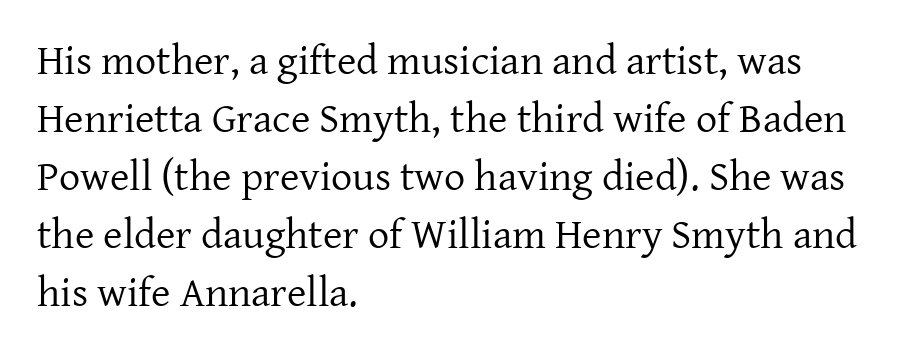
The image shows 42 px regular-weight serif type, upright; set left-aligned, normal line spacing (1.38x), normal letter spacing, not underlined; low stroke contrast and a medium x-height.
